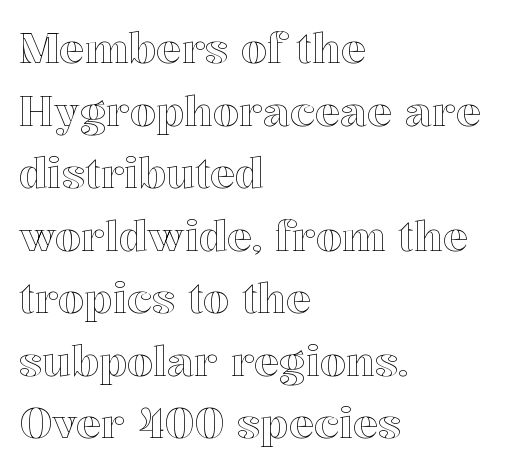
{"italic": "no", "width": "normal", "x_height": "medium", "monospaced": "no", "underline": "no", "align": "left", "line_spacing": "normal", "line_spacing_ratio": 1.49, "letter_spacing": "normal", "letter_spacing_em": 0.0, "glyph_px": 42}
